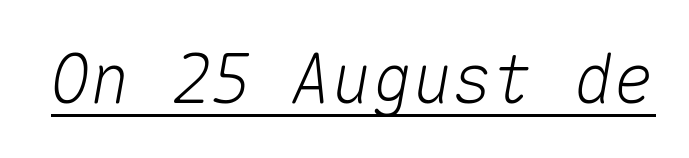
The image shows 67 px text type, italic (leaning right), monospaced; set normal letter spacing, underlined; medium stroke contrast and a medium x-height.
